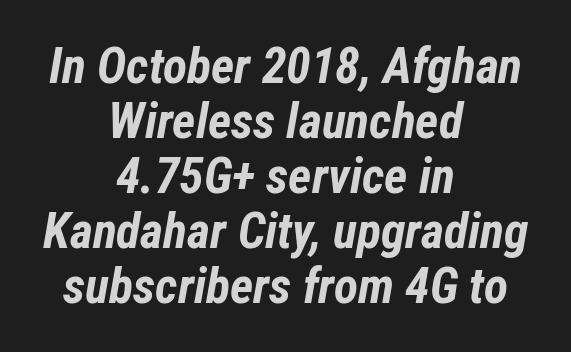
Q: Is the text bold? A: Yes.
Q: Is the text italic (slanted)? A: Yes, it leans right by about 12 degrees.
Q: Is the text underlined? A: No.
Q: How is the paragraph aligned? A: Centered.
Q: Is the spacing between letters normal or unusually wide? A: Normal.
Q: Is the spacing between lines tight, normal or loose? A: Tight.
Q: Width (condensed, normal, or wide)? A: Condensed.
Q: Stroke contrast? A: Low.
Q: x-height? A: Medium.
Q: Monospaced? A: No.
